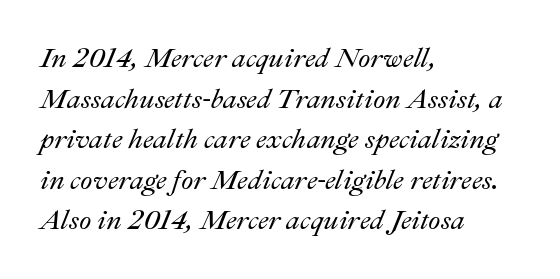
Evenly set lines give the paragraph a standard silhouette. In terms of posture, this sample is oblique. Typeset ragged right — the left edge is the straight one. Descenders are the only things crossing below the line. These lines are rendered in a variable-pitch font.
